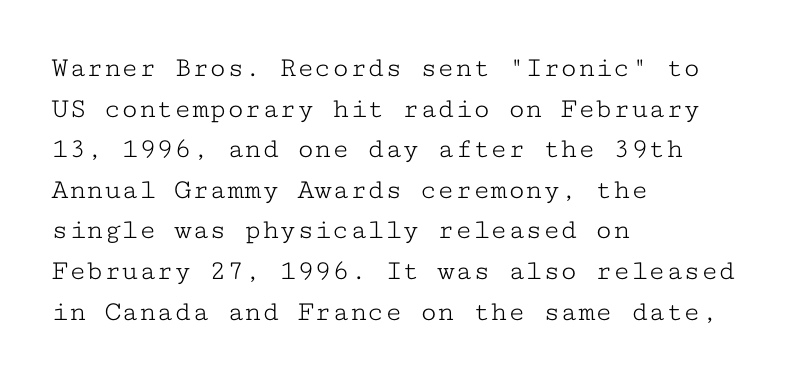
{"serif": "yes", "italic": "no", "bold": "no", "weight": "light", "width": "wide", "stroke_contrast": "low", "x_height": "medium", "monospaced": "yes", "underline": "no", "align": "left", "line_spacing": "normal", "line_spacing_ratio": 1.4, "letter_spacing": "normal", "letter_spacing_em": 0.0, "glyph_px": 29}
